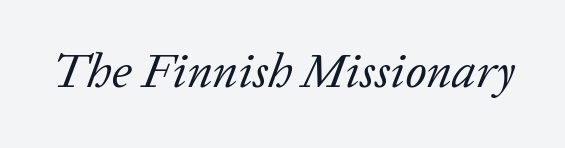
Q: Is the text bold? A: No.
Q: Is the text italic (slanted)? A: Yes, it leans right by about 20 degrees.
Q: Is the typeface a serif or a sans-serif typeface? A: Serif.
Q: Is the text underlined? A: No.
Q: Is the spacing between letters normal or unusually wide? A: Normal.
Q: Width (condensed, normal, or wide)? A: Normal.
Q: Stroke contrast? A: Low.
Q: x-height? A: Medium.
Q: Monospaced? A: No.
